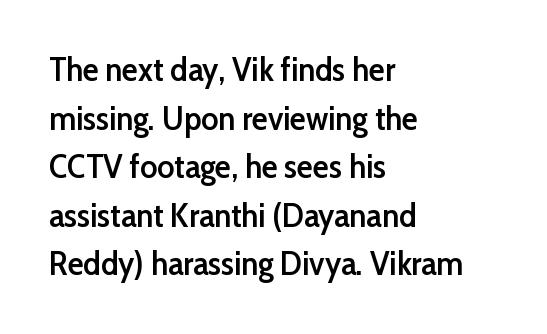
Here the designer chose a conventional face with non-uniform glyph widths. A somewhat darkened texture: the type is semibold rather than bold. The typography opts for an upright posture over an oblique one. Spacing between characters is what you'd get straight out of the box. What's the leading like? Ordinary, nothing unusual.
